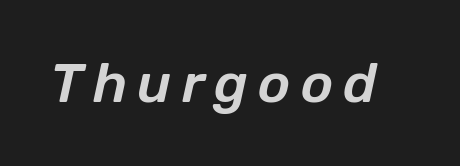
Varying glyph widths throughout — classic text-font behaviour. Would a proofreader flag this as italicized? Yes. Just letters on the line, the space beneath them empty.
